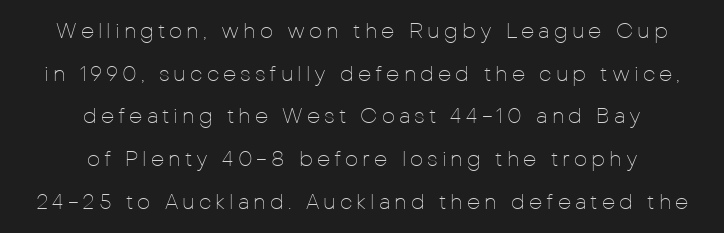
Q: Is the text bold? A: No.
Q: Is the text italic (slanted)? A: No, it is upright.
Q: Is the text underlined? A: No.
Q: How is the paragraph aligned? A: Centered.
Q: Is the spacing between lines tight, normal or loose? A: Loose.
